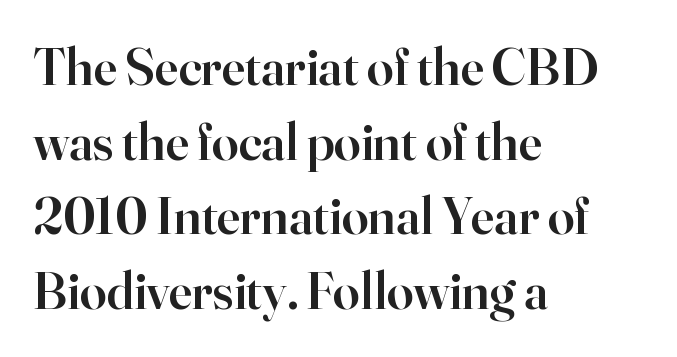
{"serif": "yes", "italic": "no", "bold": "semi", "weight": "semibold", "width": "normal", "stroke_contrast": "high", "x_height": "small", "monospaced": "no", "underline": "no", "align": "left", "line_spacing": "normal", "line_spacing_ratio": 1.41, "letter_spacing": "normal", "letter_spacing_em": 0.0, "glyph_px": 53}
